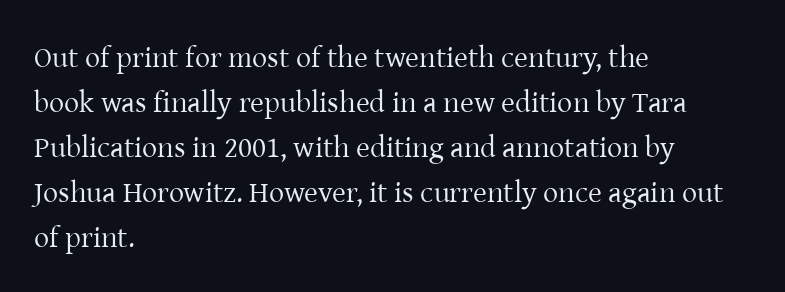
Q: Is the text bold? A: No.
Q: Is the text italic (slanted)? A: No, it is upright.
Q: Is the typeface a serif or a sans-serif typeface? A: Serif.
Q: Is the text underlined? A: No.
Q: How is the paragraph aligned? A: Left-aligned.
Q: Is the spacing between letters normal or unusually wide? A: Normal.
Q: Is the spacing between lines tight, normal or loose? A: Normal.
Q: Width (condensed, normal, or wide)? A: Normal.
Q: Stroke contrast? A: Low.
Q: x-height? A: Medium.
Q: Monospaced? A: No.
